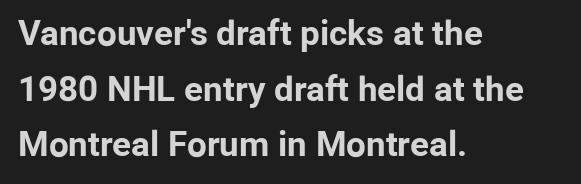
{"serif": "no", "italic": "no", "bold": "yes", "weight": "bold", "width": "normal", "stroke_contrast": "low", "x_height": "medium", "monospaced": "no", "underline": "no", "align": "left", "line_spacing": "normal", "line_spacing_ratio": 1.59, "letter_spacing": "normal", "letter_spacing_em": 0.0, "glyph_px": 35}
